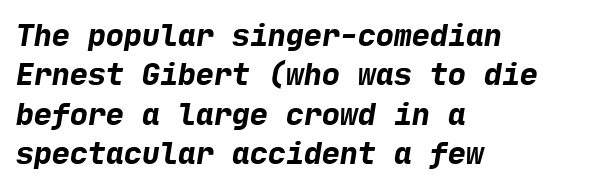
{"serif": "no", "bold": "yes", "weight": "bold", "width": "normal", "stroke_contrast": "low", "x_height": "medium", "underline": "no", "align": "left", "line_spacing": "normal", "line_spacing_ratio": 1.31, "letter_spacing": "normal", "letter_spacing_em": 0.0, "glyph_px": 30}
